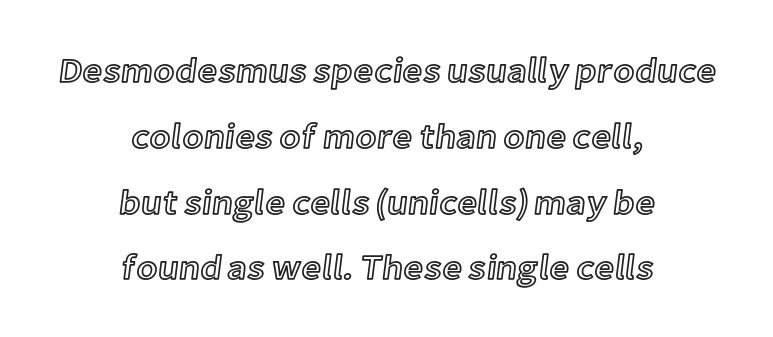
Words float on clear page, feet unadorned. Tracking here is standard; glyphs follow each other at the usual distance. A student would call this center alignment; a typographer would say set centered.
